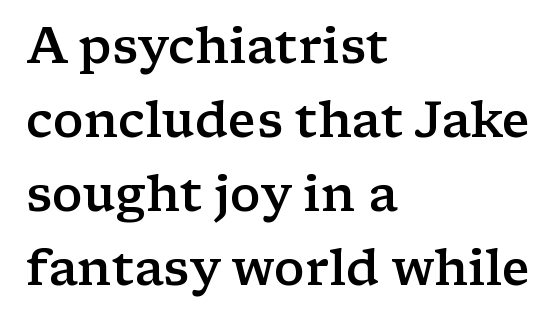
{"serif": "yes", "italic": "no", "bold": "semi", "weight": "semibold", "width": "wide", "stroke_contrast": "low", "x_height": "medium", "monospaced": "no", "underline": "no", "align": "left", "line_spacing": "normal", "line_spacing_ratio": 1.51, "letter_spacing": "normal", "letter_spacing_em": 0.0, "glyph_px": 49}
